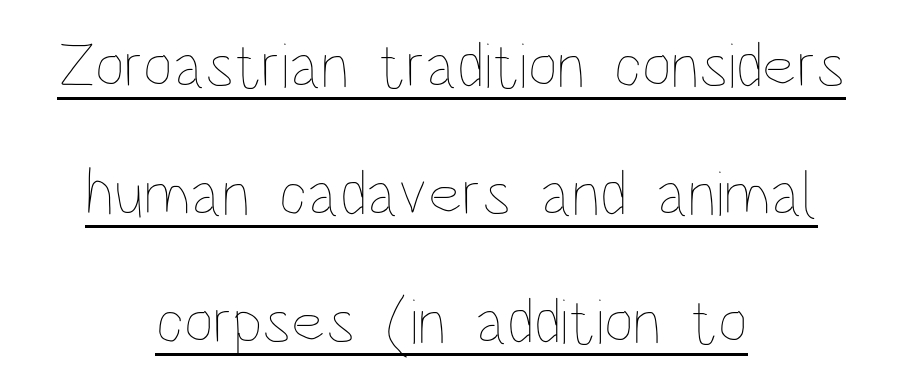
{"italic": "no", "bold": "no", "weight": "thin", "width": "condensed", "stroke_contrast": "low", "x_height": "large", "monospaced": "no", "underline": "yes", "align": "center", "line_spacing": "loose", "line_spacing_ratio": 1.97, "letter_spacing": "normal", "letter_spacing_em": 0.0, "glyph_px": 65}
